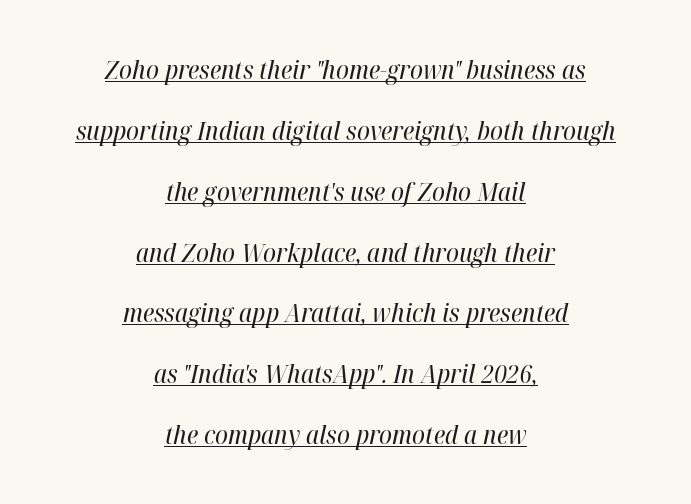
{"italic": "yes", "lean": "right", "slant_degrees": 12, "bold": "no", "underline": "yes", "align": "center", "line_spacing": "loose", "line_spacing_ratio": 2.34, "letter_spacing": "normal", "letter_spacing_em": 0.0, "glyph_px": 26}
